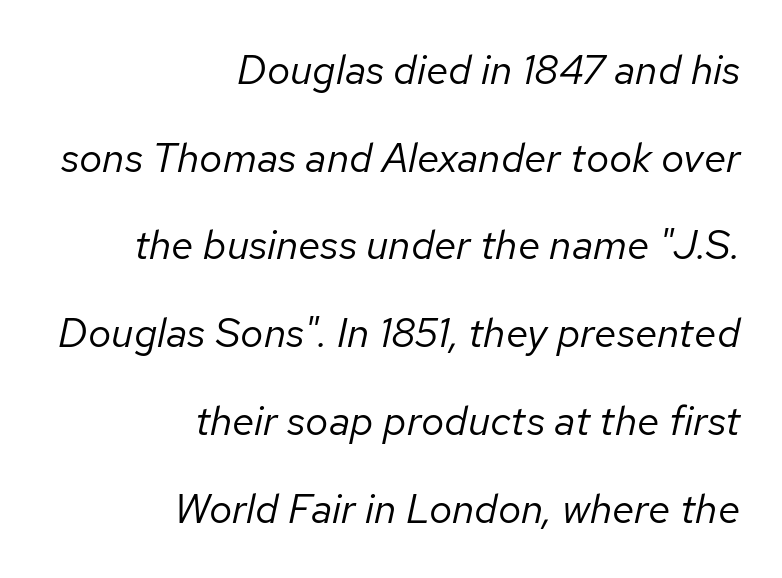
{"italic": "yes", "lean": "right", "slant_degrees": 12, "bold": "no", "weight": "regular", "width": "normal", "stroke_contrast": "low", "x_height": "medium", "monospaced": "no", "underline": "no", "align": "right", "line_spacing": "loose", "line_spacing_ratio": 2.14, "letter_spacing": "normal", "letter_spacing_em": 0.0, "glyph_px": 41}
